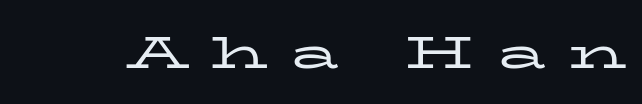
Q: Is the text bold? A: No.
Q: Is the text italic (slanted)? A: No, it is upright.
Q: Is the typeface a serif or a sans-serif typeface? A: Serif.
Q: Is the text underlined? A: No.
Q: Is the spacing between letters normal or unusually wide? A: Unusually wide.
Q: Width (condensed, normal, or wide)? A: Wide.
Q: Stroke contrast? A: Low.
Q: x-height? A: Medium.
Q: Monospaced? A: No.
